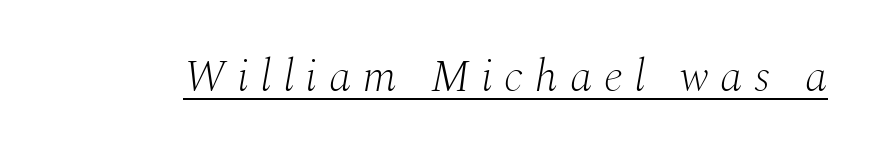
{"serif": "yes", "italic": "yes", "lean": "right", "slant_degrees": 10, "bold": "no", "weight": "light", "width": "normal", "stroke_contrast": "medium", "x_height": "medium", "monospaced": "no", "underline": "yes", "letter_spacing": "wide", "letter_spacing_em": 0.26, "glyph_px": 45}
